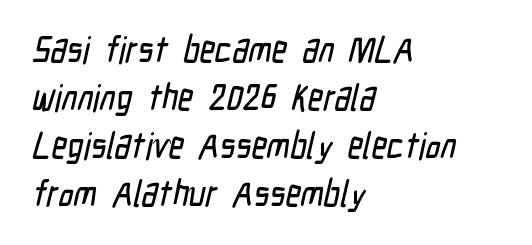
{"serif": "no", "width": "condensed", "stroke_contrast": "low", "x_height": "medium", "monospaced": "no", "underline": "no", "align": "left", "line_spacing": "normal", "line_spacing_ratio": 1.3, "letter_spacing": "normal", "letter_spacing_em": 0.0, "glyph_px": 37}
